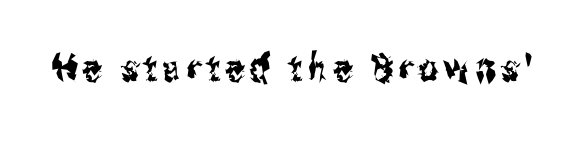
The text was rendered using a sans face with plain stroke endings. Ascenders rise straight up at ninety degrees. Character widths vary here, with narrow letters taking less room than wide ones. Letters rest on an invisible, unmarked baseline.
